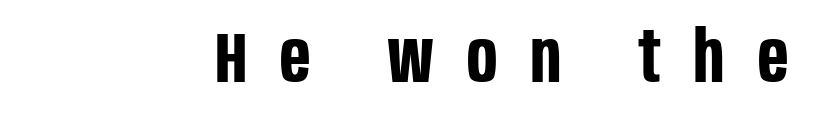
There is plenty of visible air inserted between adjacent glyphs. Posture: straight, roman, zero tilt. Strong, thick strokes mark this as bold type. The space beneath each line is pristine and unruled. This is sans-serif lettering, the kind often seen on screens and signage. You could not count columns in this text — the font is proportionally spaced.
